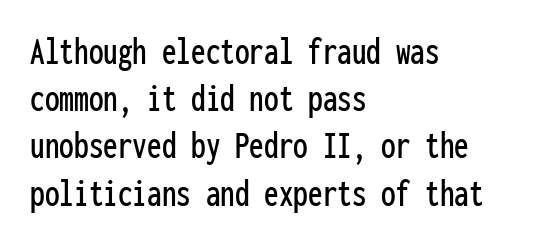
Descenders are the only things crossing below the line. Font category for this specimen: sans-serif. The passage shown is typed in a monospace face where columns stay perfectly aligned. How are the letters spaced? Ordinarily, with no added tracking. The setting favours the left margin, as ordinary paragraphs usually do.
